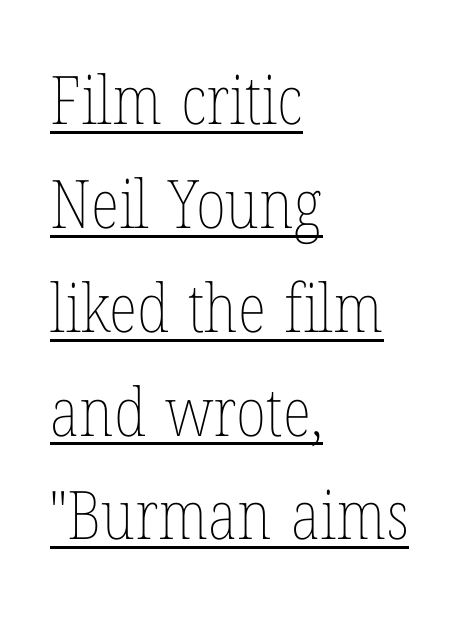
The image shows 67 px thin, condensed type, upright; set left-aligned, normal line spacing (1.55x), normal letter spacing, underlined; low stroke contrast and a medium x-height.
